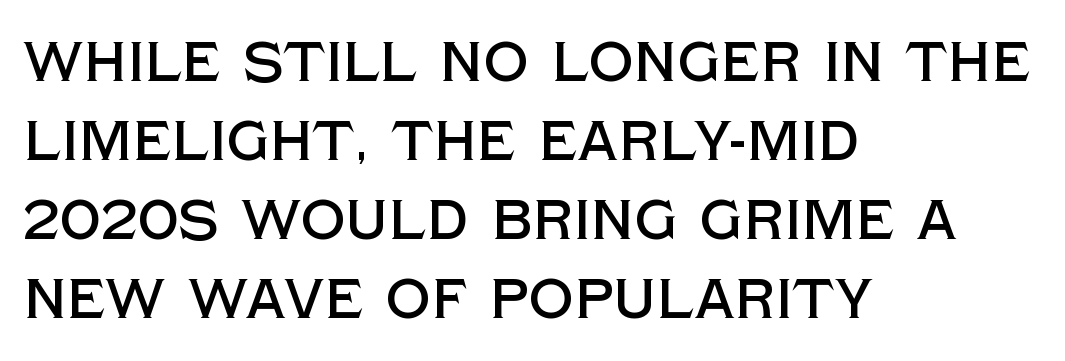
{"serif": "no", "italic": "no", "width": "normal", "x_height": "large", "monospaced": "no", "underline": "no", "align": "left", "line_spacing": "normal", "line_spacing_ratio": 1.41, "letter_spacing": "normal", "letter_spacing_em": 0.0, "glyph_px": 56}
